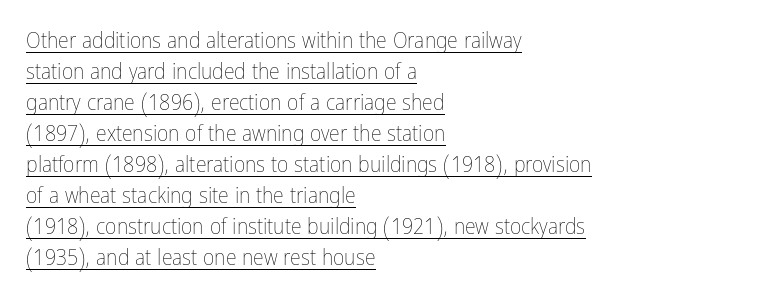
Q: Is the text bold? A: No.
Q: Is the text italic (slanted)? A: No, it is upright.
Q: Is the text underlined? A: Yes.
Q: How is the paragraph aligned? A: Left-aligned.
Q: Is the spacing between letters normal or unusually wide? A: Normal.
Q: Is the spacing between lines tight, normal or loose? A: Normal.
